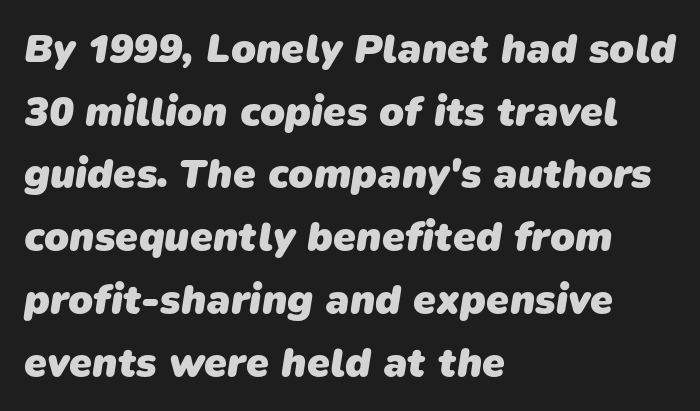
Q: Is the text bold? A: Yes.
Q: Is the typeface a serif or a sans-serif typeface? A: Sans-serif.
Q: Is the text underlined? A: No.
Q: How is the paragraph aligned? A: Left-aligned.
Q: Is the spacing between letters normal or unusually wide? A: Normal.
Q: Is the spacing between lines tight, normal or loose? A: Normal.
Q: Width (condensed, normal, or wide)? A: Normal.
Q: Stroke contrast? A: Low.
Q: x-height? A: Medium.
Q: Monospaced? A: No.
